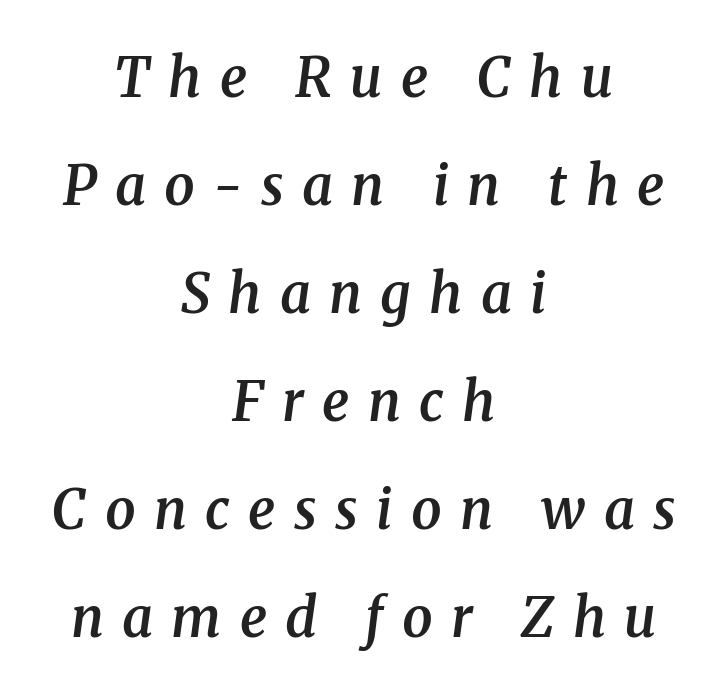
Q: Is the text bold? A: Semi-bold.
Q: Is the text italic (slanted)? A: Yes, it leans right by about 8 degrees.
Q: Is the typeface a serif or a sans-serif typeface? A: Serif.
Q: Is the text underlined? A: No.
Q: How is the paragraph aligned? A: Centered.
Q: Is the spacing between letters normal or unusually wide? A: Unusually wide.
Q: Is the spacing between lines tight, normal or loose? A: Loose.
Q: Width (condensed, normal, or wide)? A: Normal.
Q: Stroke contrast? A: Medium.
Q: x-height? A: Medium.
Q: Monospaced? A: No.
